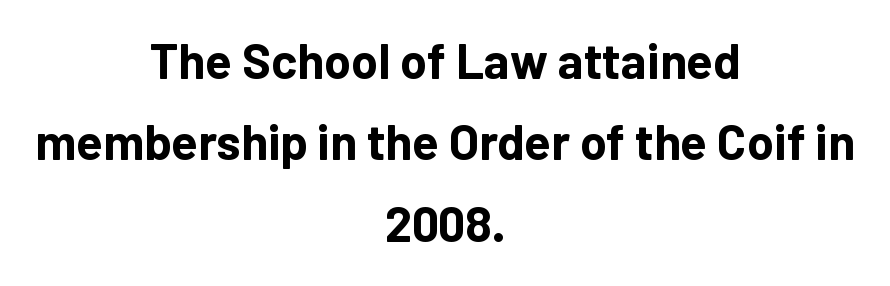
{"serif": "no", "italic": "no", "bold": "yes", "weight": "bold", "width": "normal", "stroke_contrast": "low", "x_height": "medium", "monospaced": "no", "underline": "no", "align": "center", "line_spacing": "normal", "line_spacing_ratio": 1.66, "letter_spacing": "normal", "letter_spacing_em": 0.0, "glyph_px": 49}
